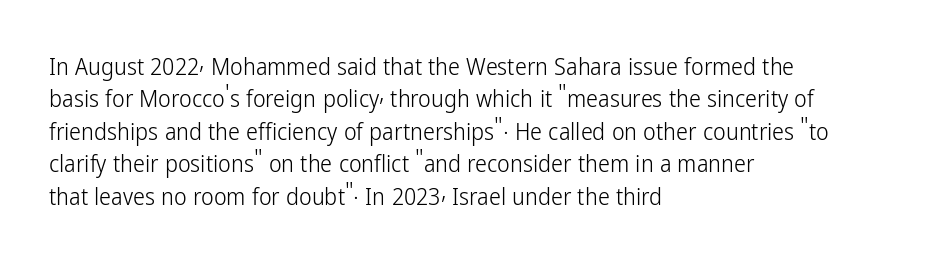
The image shows 24 px text type, upright; set left-aligned, normal line spacing (1.35x), normal letter spacing, not underlined.
